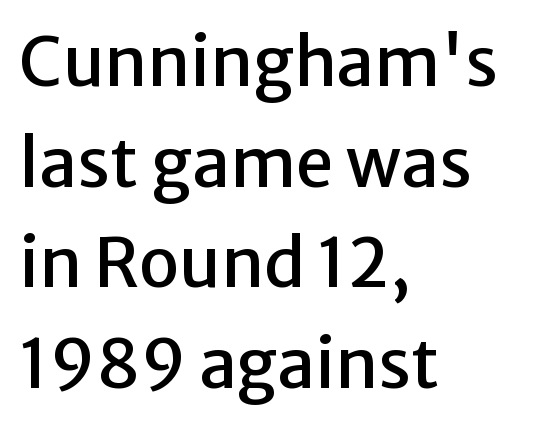
Here the designer chose a conventional face with non-uniform glyph widths. Grotesque or geometric, the face here clearly has no serifs. These lines are set flush left with a ragged right edge. The typography opts for an upright posture over an oblique one.
